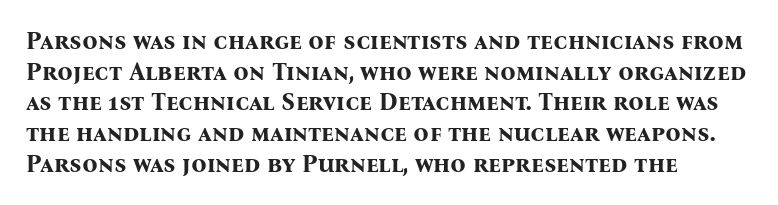
{"italic": "no", "bold": "yes", "underline": "no", "align": "left", "line_spacing": "normal", "line_spacing_ratio": 1.28, "letter_spacing": "normal", "letter_spacing_em": 0.0, "glyph_px": 24}
